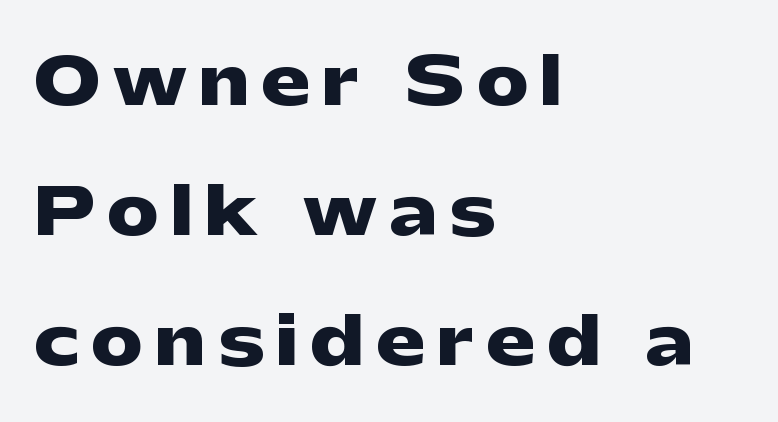
{"serif": "no", "italic": "no", "bold": "yes", "weight": "heavy", "width": "wide", "stroke_contrast": "low", "x_height": "medium", "monospaced": "no", "underline": "no", "align": "left", "line_spacing": "loose", "line_spacing_ratio": 2.0, "glyph_px": 65}
